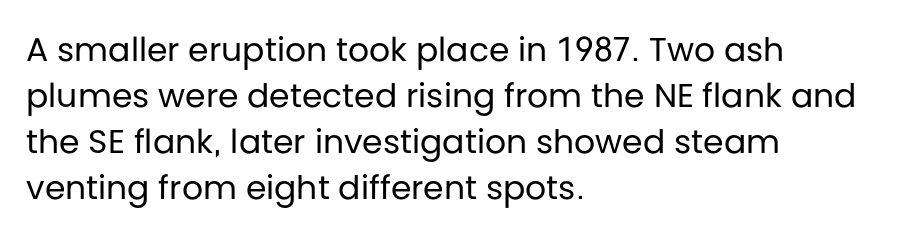
Q: Is the text bold? A: No.
Q: Is the text italic (slanted)? A: No, it is upright.
Q: Is the typeface a serif or a sans-serif typeface? A: Sans-serif.
Q: Is the text underlined? A: No.
Q: How is the paragraph aligned? A: Left-aligned.
Q: Is the spacing between letters normal or unusually wide? A: Normal.
Q: Is the spacing between lines tight, normal or loose? A: Normal.
Q: Width (condensed, normal, or wide)? A: Normal.
Q: Stroke contrast? A: Low.
Q: x-height? A: Large.
Q: Monospaced? A: No.
